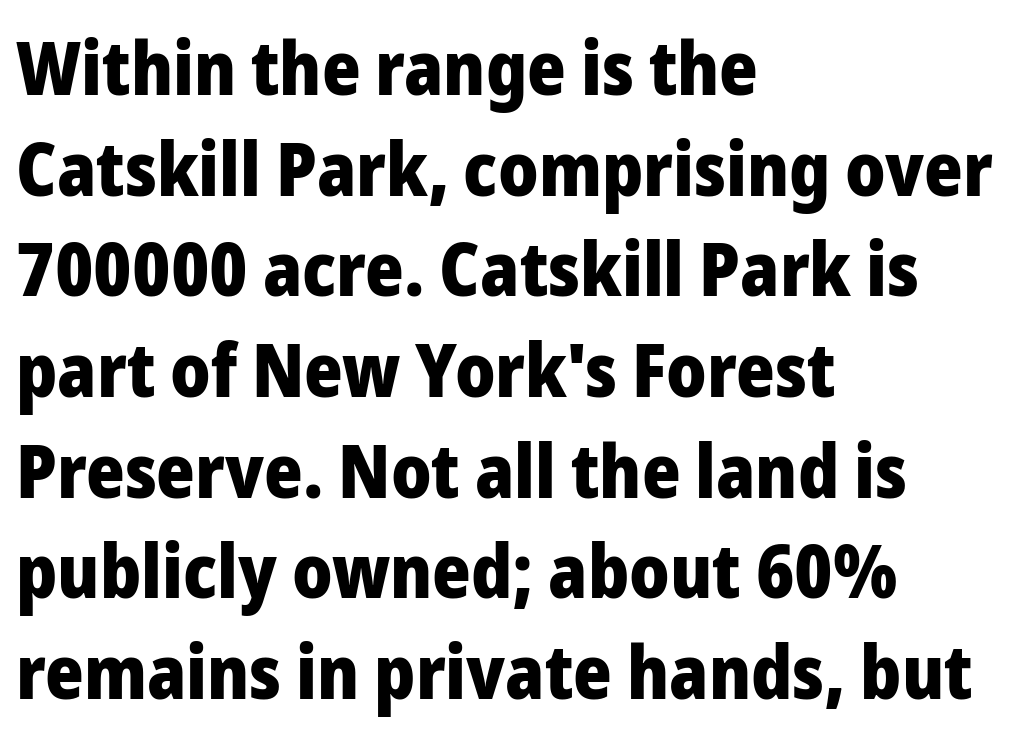
{"serif": "no", "italic": "no", "bold": "yes", "weight": "heavy", "width": "normal", "stroke_contrast": "low", "x_height": "medium", "monospaced": "no", "underline": "no", "align": "left", "line_spacing": "normal", "line_spacing_ratio": 1.36, "letter_spacing": "normal", "letter_spacing_em": 0.0, "glyph_px": 74}
